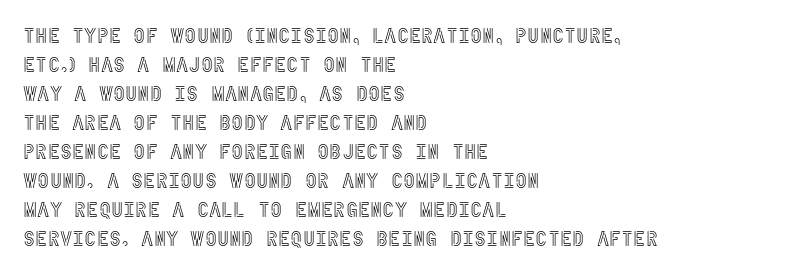
{"italic": "no", "underline": "no", "align": "left", "line_spacing": "normal", "line_spacing_ratio": 1.38, "letter_spacing": "normal", "letter_spacing_em": 0.0, "glyph_px": 21}
